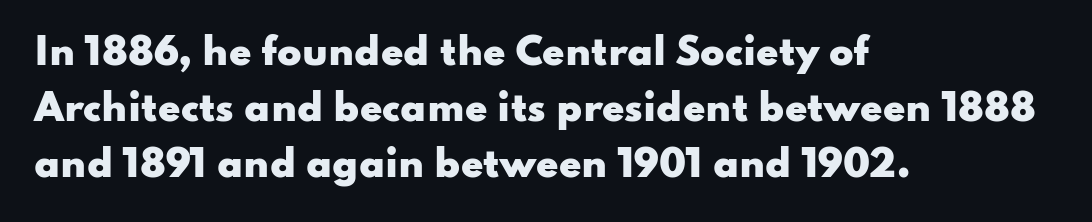
The image shows 36 px heavy, wide sans-serif type, upright; set left-aligned, normal line spacing (1.56x), normal letter spacing, not underlined; low stroke contrast and a small x-height.
